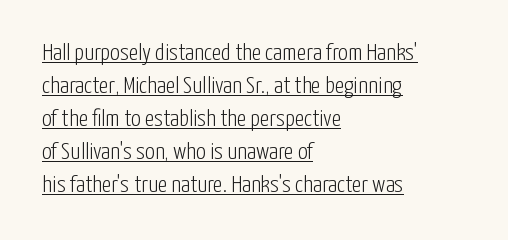
Q: Is the text bold? A: No.
Q: Is the text italic (slanted)? A: No, it is upright.
Q: Is the text underlined? A: Yes.
Q: How is the paragraph aligned? A: Left-aligned.
Q: Is the spacing between letters normal or unusually wide? A: Normal.
Q: Is the spacing between lines tight, normal or loose? A: Normal.
